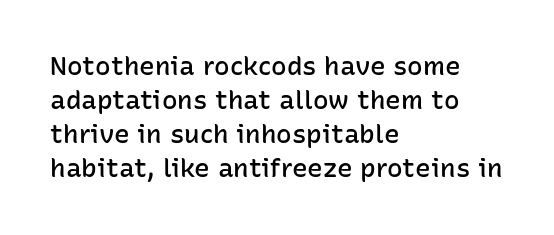
{"italic": "no", "bold": "semi", "underline": "no", "align": "left", "line_spacing": "normal", "line_spacing_ratio": 1.31, "letter_spacing": "normal", "letter_spacing_em": 0.0, "glyph_px": 26}
